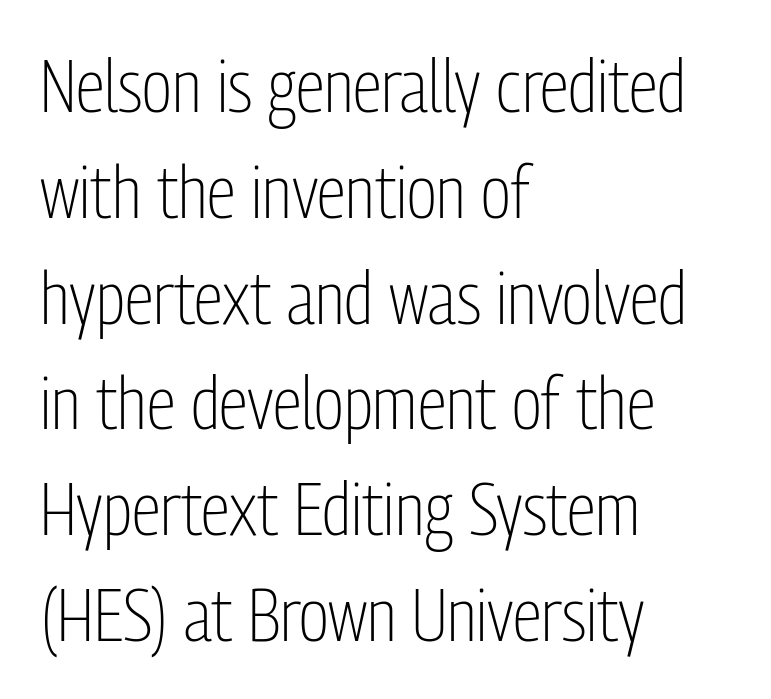
What's the leading like? Ordinary, nothing unusual. Classification — sans serif. Looks like regular typesetting: each glyph gets only the width it needs. This is the regular roman posture of the typeface.
